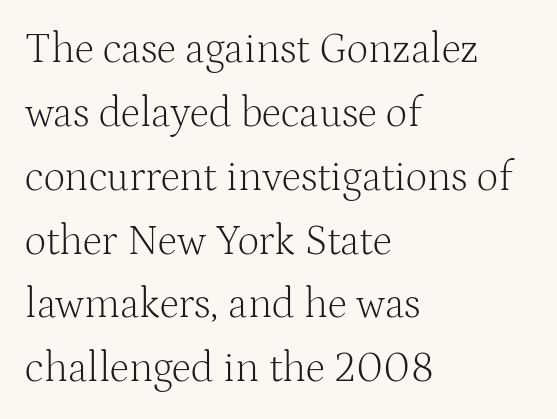
{"serif": "yes", "italic": "no", "bold": "no", "weight": "light", "width": "normal", "stroke_contrast": "medium", "x_height": "medium", "monospaced": "no", "underline": "no", "align": "left", "line_spacing": "normal", "line_spacing_ratio": 1.52, "letter_spacing": "normal", "letter_spacing_em": 0.0, "glyph_px": 42}
